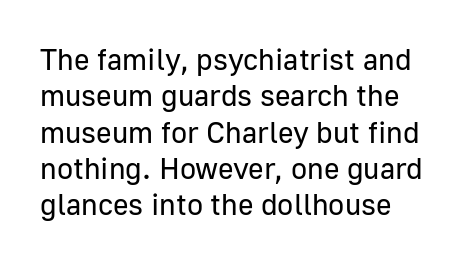
Varying glyph widths throughout — classic text-font behaviour. Does the type have serifs? No, each stem ends abruptly. These lines keep a tight, regular rhythm from letter to letter. Beneath every word, the page is bare.
